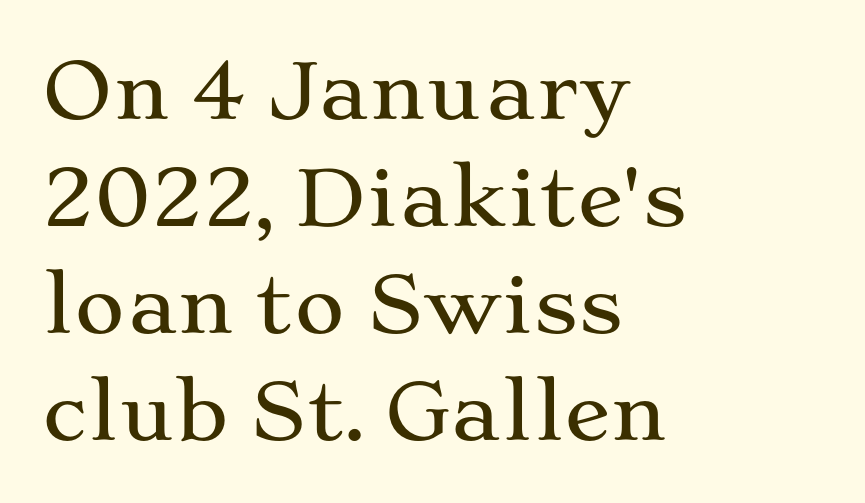
The image shows 77 px wide serif type, upright; set left-aligned, normal line spacing (1.39x), normal letter spacing, not underlined; medium stroke contrast and a medium x-height.
